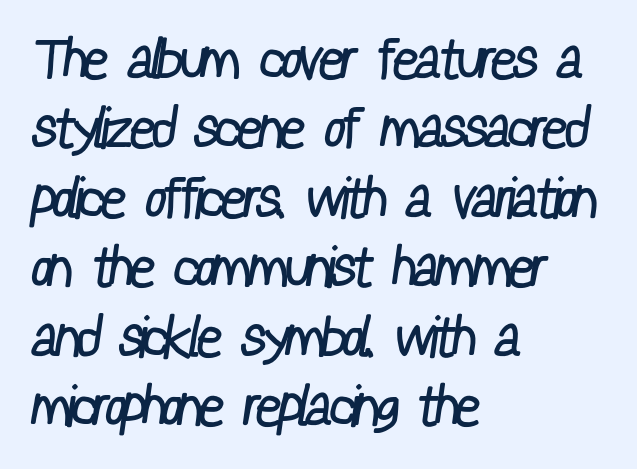
The image shows 56 px regular-weight, condensed sans-serif type; set left-aligned, line spacing 1.24x, normal letter spacing, not underlined; low stroke contrast and a medium x-height.
